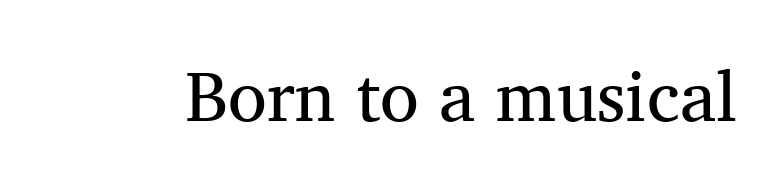
{"serif": "yes", "italic": "no", "bold": "no", "weight": "regular", "width": "normal", "stroke_contrast": "medium", "x_height": "medium", "monospaced": "no", "underline": "no", "letter_spacing": "normal", "letter_spacing_em": 0.0, "glyph_px": 71}
